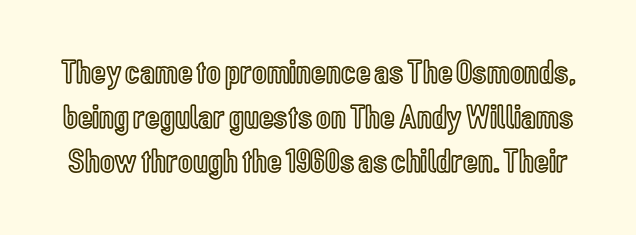
Q: Is the text italic (slanted)? A: No, it is upright.
Q: Is the text underlined? A: No.
Q: Is the spacing between letters normal or unusually wide? A: Normal.
Q: Is the spacing between lines tight, normal or loose? A: Normal.
Q: Width (condensed, normal, or wide)? A: Condensed.
Q: x-height? A: Medium.
Q: Monospaced? A: No.
